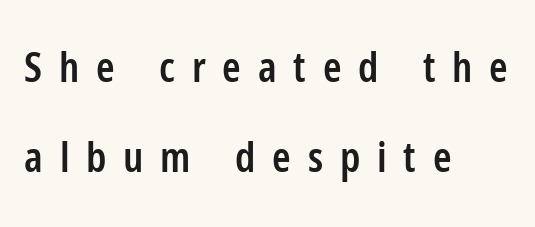
Each glyph is drawn with semibold strokes, heavier than normal yet not fully bold. Leading is clearly above the norm, producing a sparse column. Letters rest on an invisible, unmarked baseline. The lettering stays uniformly vertical, giving the passage a roman look.
